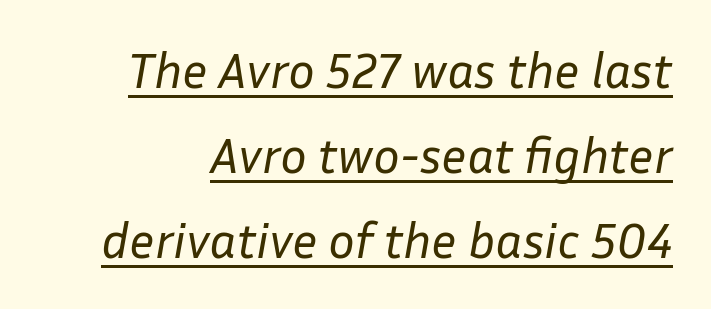
The image shows 50 px regular-weight type, italic (leaning right); set normal line spacing (1.7x), normal letter spacing, underlined; low stroke contrast and a medium x-height.
